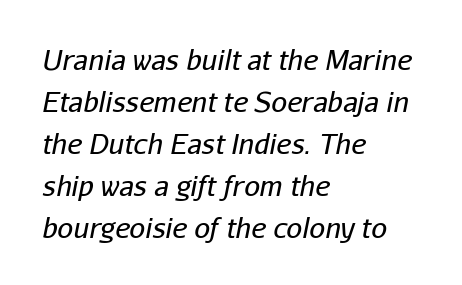
Q: Is the text bold? A: No.
Q: Is the text italic (slanted)? A: Yes, it leans right by about 11 degrees.
Q: Is the text underlined? A: No.
Q: How is the paragraph aligned? A: Left-aligned.
Q: Is the spacing between letters normal or unusually wide? A: Normal.
Q: Is the spacing between lines tight, normal or loose? A: Normal.
Q: Width (condensed, normal, or wide)? A: Normal.
Q: Stroke contrast? A: Low.
Q: x-height? A: Medium.
Q: Monospaced? A: No.
